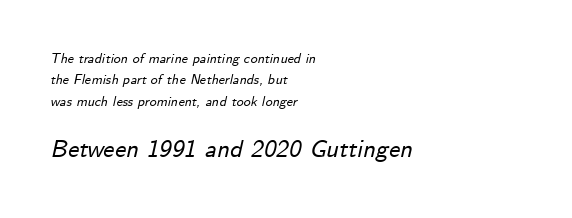
{"italic": "yes", "lean": "right", "slant_degrees": 12, "underline": "no", "align": "left", "line_spacing": "normal", "line_spacing_ratio": 1.53, "letter_spacing": "normal", "letter_spacing_em": 0.0, "larger_block": "second", "size_ratio": 1.79, "glyph_px": 25}
